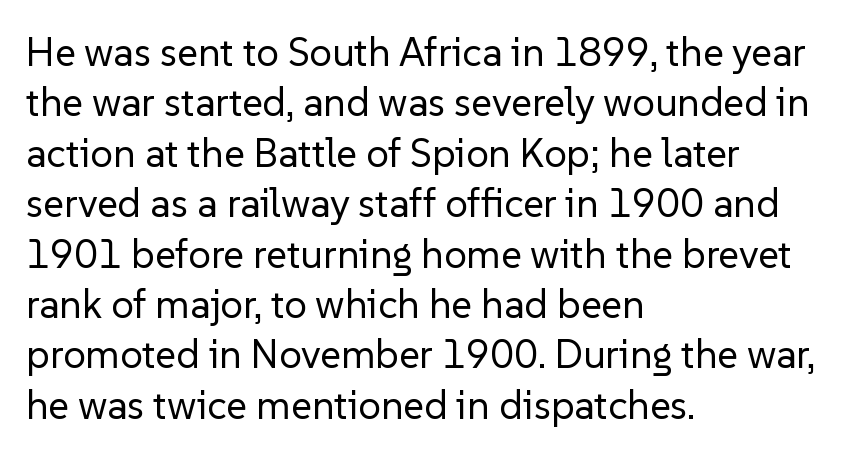
Q: Is the text bold? A: No.
Q: Is the text italic (slanted)? A: No, it is upright.
Q: Is the typeface a serif or a sans-serif typeface? A: Sans-serif.
Q: Is the text underlined? A: No.
Q: How is the paragraph aligned? A: Left-aligned.
Q: Is the spacing between letters normal or unusually wide? A: Normal.
Q: Is the spacing between lines tight, normal or loose? A: Normal.
Q: Width (condensed, normal, or wide)? A: Normal.
Q: Stroke contrast? A: Low.
Q: x-height? A: Medium.
Q: Monospaced? A: No.
